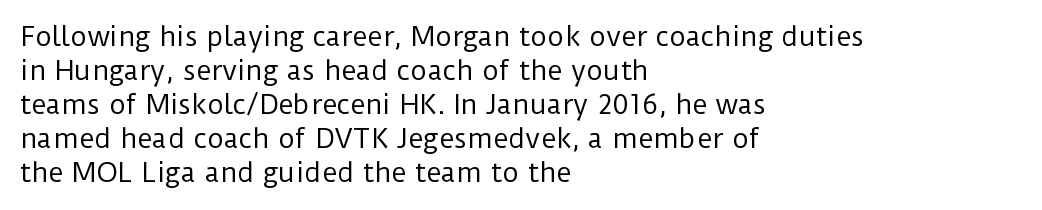
{"italic": "no", "bold": "no", "underline": "no", "align": "left", "line_spacing": "normal", "line_spacing_ratio": 1.31, "letter_spacing": "normal", "letter_spacing_em": 0.0, "glyph_px": 26}
